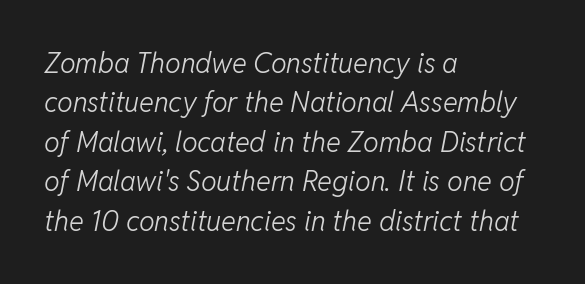
The image shows 28 px light type, italic (leaning right); set left-aligned, normal line spacing (1.41x), normal letter spacing, not underlined; low stroke contrast and a medium x-height.
